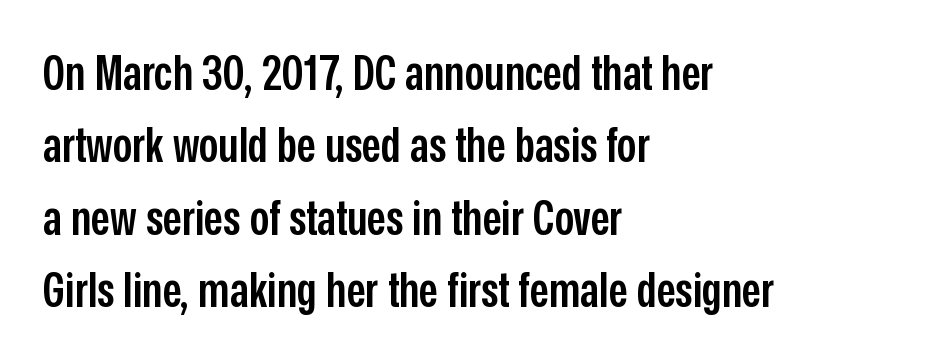
{"serif": "no", "italic": "no", "bold": "semi", "weight": "semibold", "width": "condensed", "stroke_contrast": "low", "x_height": "medium", "monospaced": "no", "underline": "no", "align": "left", "line_spacing": "normal", "line_spacing_ratio": 1.51, "letter_spacing": "normal", "letter_spacing_em": 0.0, "glyph_px": 48}
